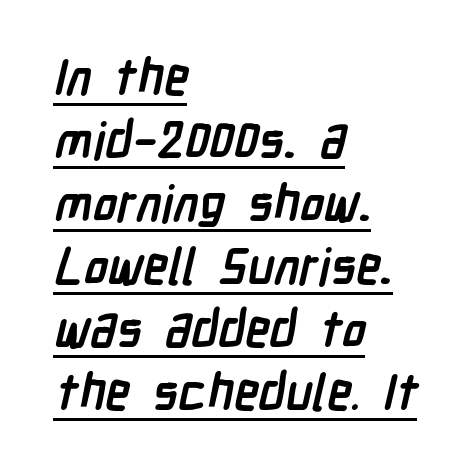
{"serif": "no", "bold": "yes", "weight": "semibold", "width": "condensed", "stroke_contrast": "low", "x_height": "medium", "monospaced": "no", "underline": "yes", "align": "left", "line_spacing": "normal", "line_spacing_ratio": 1.26, "letter_spacing": "normal", "letter_spacing_em": 0.0, "glyph_px": 50}
